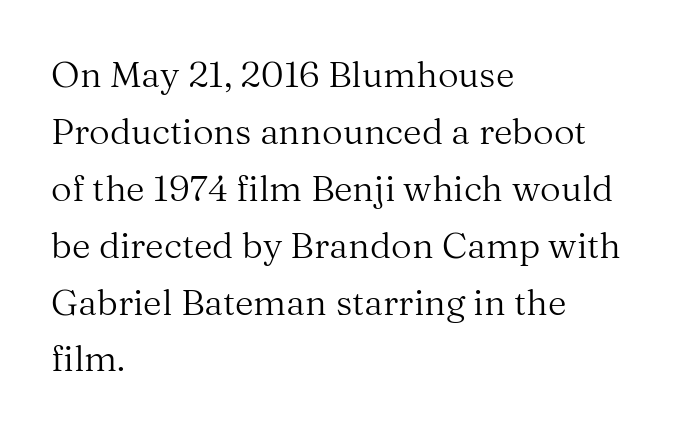
The image shows 36 px regular-weight serif type, upright; set left-aligned, normal line spacing (1.58x), normal letter spacing, not underlined; medium stroke contrast and a medium x-height.
